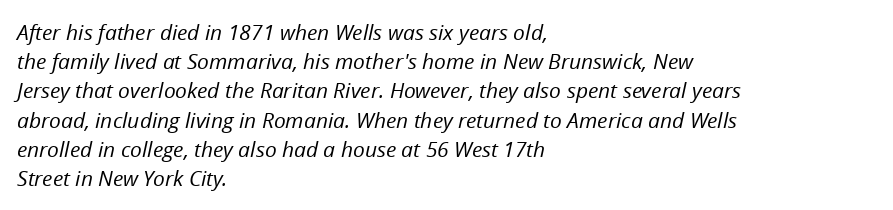
{"italic": "yes", "lean": "right", "slant_degrees": 12, "bold": "no", "underline": "no", "align": "left", "line_spacing": "normal", "line_spacing_ratio": 1.39, "letter_spacing": "normal", "letter_spacing_em": 0.0, "glyph_px": 21}
